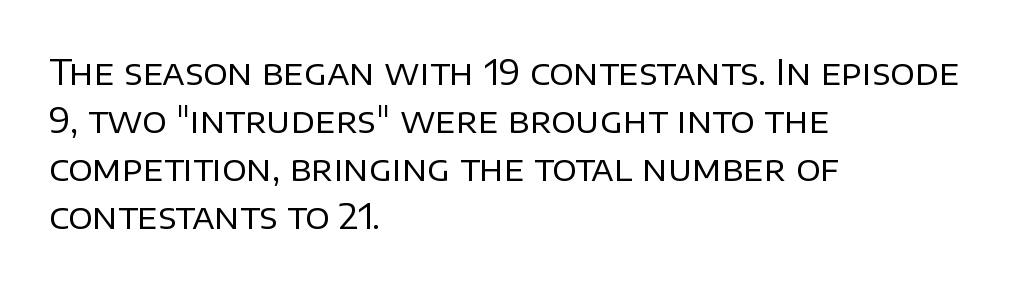
The letters advance in unequal steps, a hallmark of proportional type. Vertical strokes here are truly vertical. Glance below the letters and you will spot only blank space. The space between consecutive lines is moderate. The font is comparable to plain body text, perhaps lighter.
